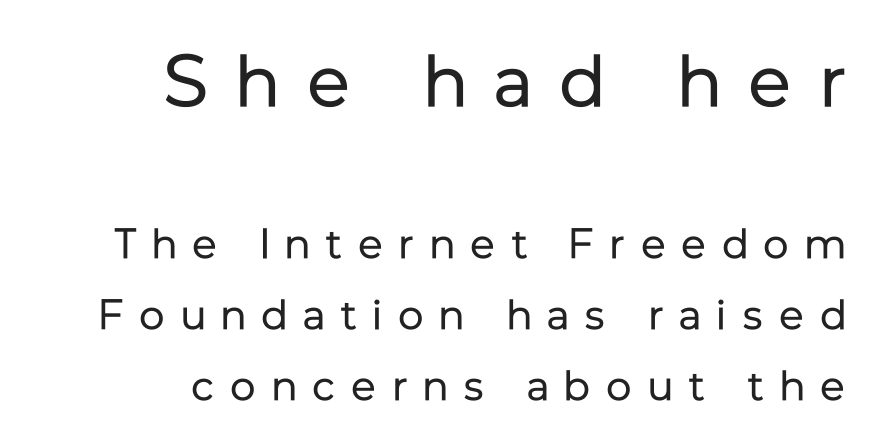
The image shows 73 px regular-weight sans-serif type, upright; set right-aligned, normal line spacing (1.69x), unusually wide letter spacing (+0.38 em), not underlined; the first (top) block is 1.74x larger; low stroke contrast and a medium x-height.
